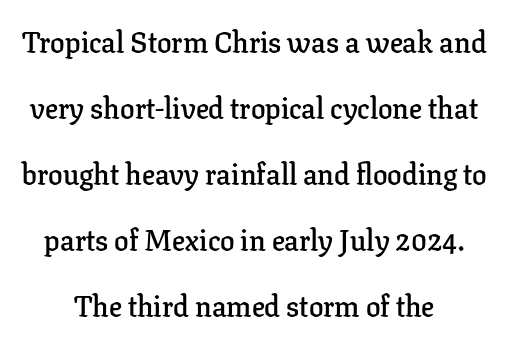
Each word holds together tightly as a unit, with standard inter-letter gaps. Think of a printed novel: that variable character pitch is what you see here. Stroke terminals: seriffed. The letters are semibold — heavier than regular but short of a full bold. In CSS terms this would be text-align: center.
